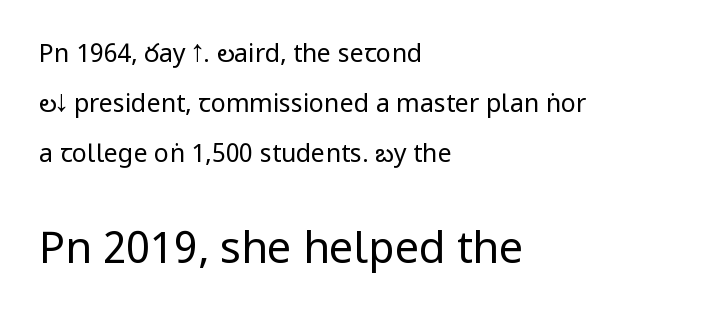
The text block is weighted toward the left margin, trailing off unevenly rightward. Heft: none added — not bold. Are there feet on the stems? There aren't — it's a sans. Descenders are the only things crossing below the line.
